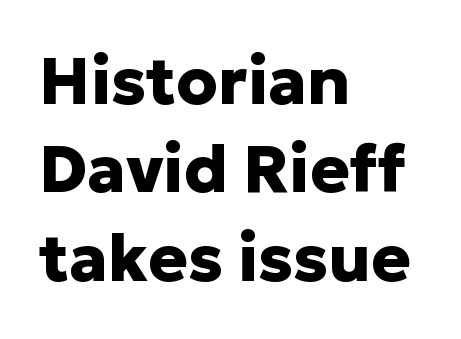
The image shows 66 px heavy sans-serif type, upright; set left-aligned, normal line spacing (1.34x), normal letter spacing, not underlined; low stroke contrast and a medium x-height.
